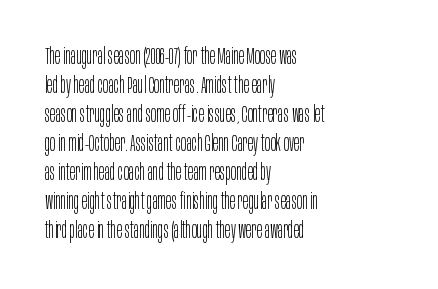
{"italic": "no", "bold": "no", "underline": "no", "align": "left", "line_spacing": "normal", "line_spacing_ratio": 1.26, "letter_spacing": "normal", "letter_spacing_em": 0.0, "glyph_px": 23}
